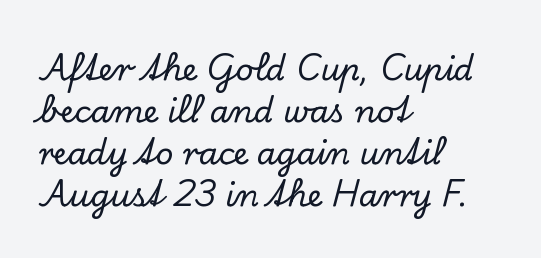
The image shows 31 px serif type; set left-aligned, normal line spacing (1.35x), normal letter spacing, not underlined; low stroke contrast and a small x-height.
